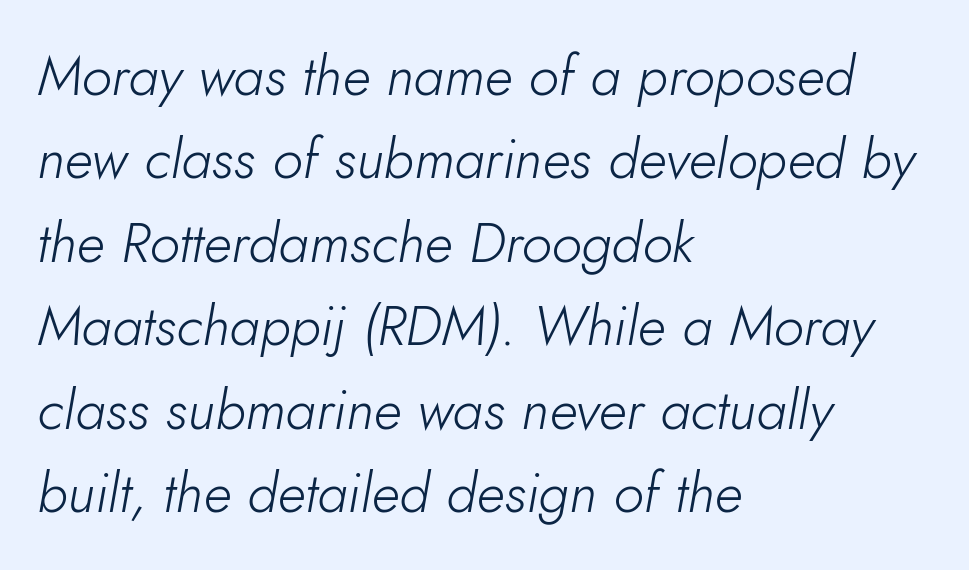
{"italic": "yes", "lean": "right", "slant_degrees": 10, "bold": "no", "weight": "light", "width": "normal", "stroke_contrast": "low", "x_height": "small", "monospaced": "no", "underline": "no", "align": "left", "line_spacing": "normal", "line_spacing_ratio": 1.49, "letter_spacing": "normal", "letter_spacing_em": 0.0, "glyph_px": 56}
